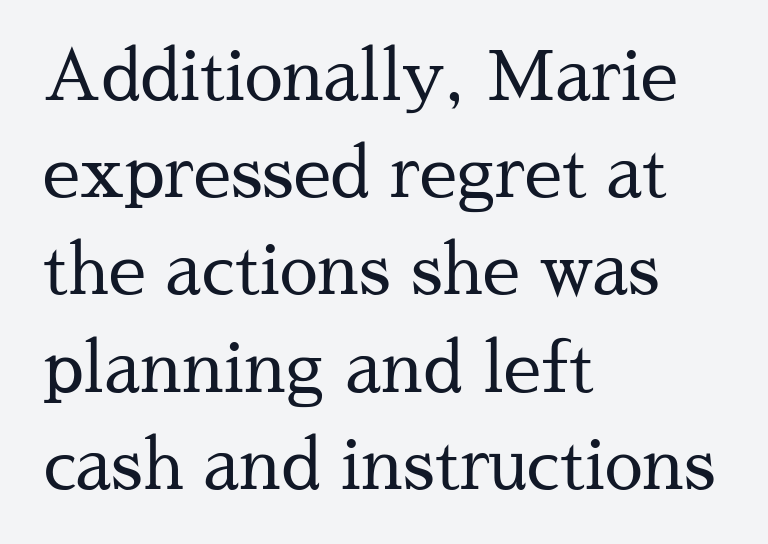
Q: Is the text bold? A: No.
Q: Is the text italic (slanted)? A: No, it is upright.
Q: Is the typeface a serif or a sans-serif typeface? A: Serif.
Q: Is the text underlined? A: No.
Q: How is the paragraph aligned? A: Left-aligned.
Q: Is the spacing between letters normal or unusually wide? A: Normal.
Q: Is the spacing between lines tight, normal or loose? A: Normal.
Q: Width (condensed, normal, or wide)? A: Normal.
Q: Stroke contrast? A: Medium.
Q: x-height? A: Medium.
Q: Monospaced? A: No.
